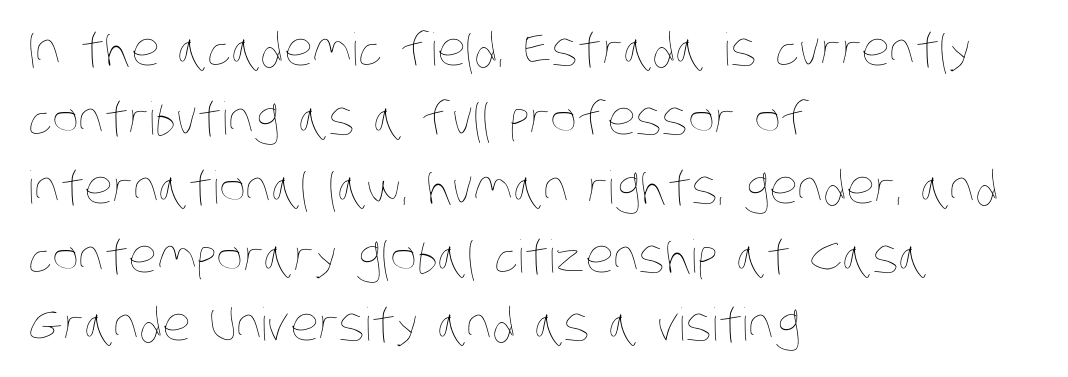
The image shows 45 px thin, condensed type; set left-aligned, normal line spacing (1.53x), normal letter spacing, not underlined; low stroke contrast and a large x-height.
